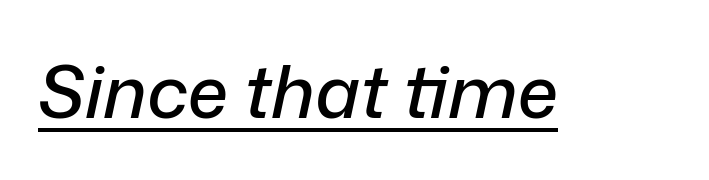
{"italic": "yes", "lean": "right", "slant_degrees": 12, "width": "normal", "stroke_contrast": "low", "x_height": "medium", "monospaced": "no", "underline": "yes", "letter_spacing": "normal", "letter_spacing_em": 0.0, "glyph_px": 73}
